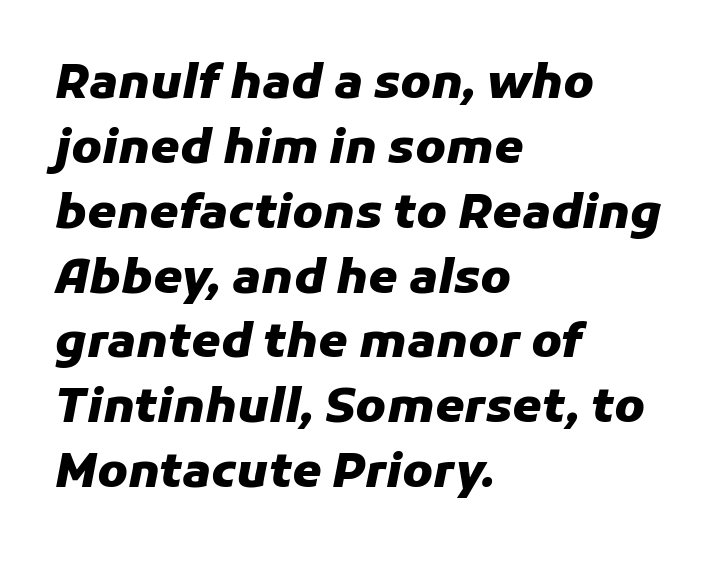
{"italic": "yes", "lean": "right", "slant_degrees": 11, "bold": "yes", "weight": "heavy", "width": "normal", "stroke_contrast": "low", "x_height": "medium", "monospaced": "no", "underline": "no", "align": "left", "line_spacing": "normal", "line_spacing_ratio": 1.38, "letter_spacing": "normal", "letter_spacing_em": 0.0, "glyph_px": 47}
